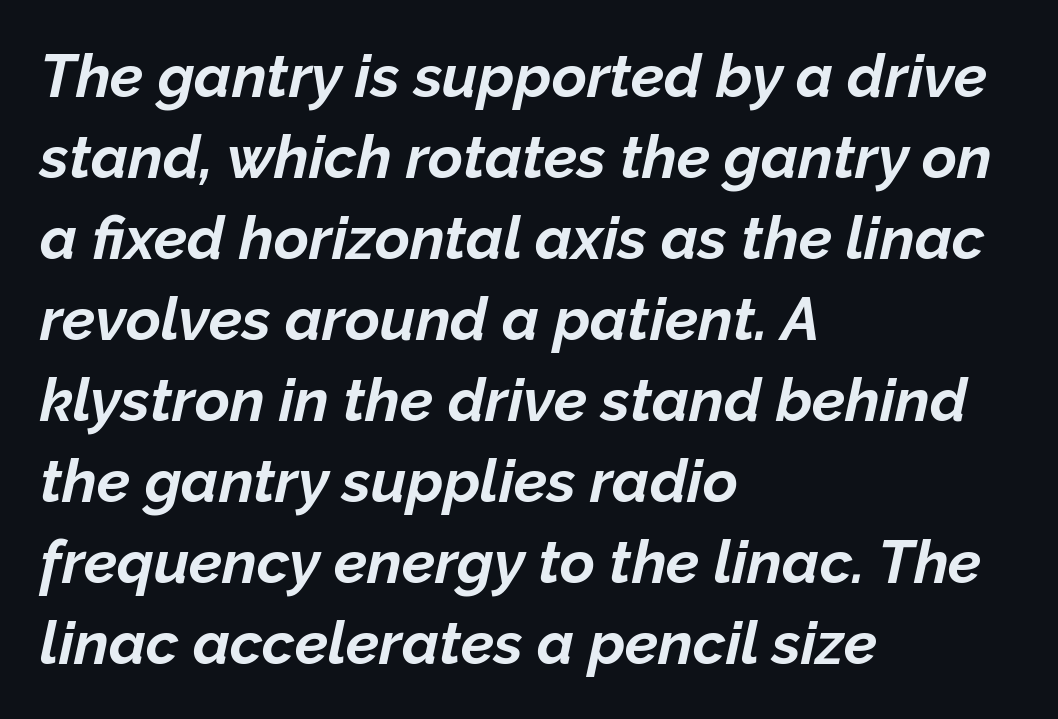
Q: Is the text bold? A: Yes.
Q: Is the text italic (slanted)? A: Yes, it leans right by about 12 degrees.
Q: Is the text underlined? A: No.
Q: How is the paragraph aligned? A: Left-aligned.
Q: Is the spacing between letters normal or unusually wide? A: Normal.
Q: Is the spacing between lines tight, normal or loose? A: Normal.
Q: Width (condensed, normal, or wide)? A: Normal.
Q: Stroke contrast? A: Low.
Q: x-height? A: Medium.
Q: Monospaced? A: No.
